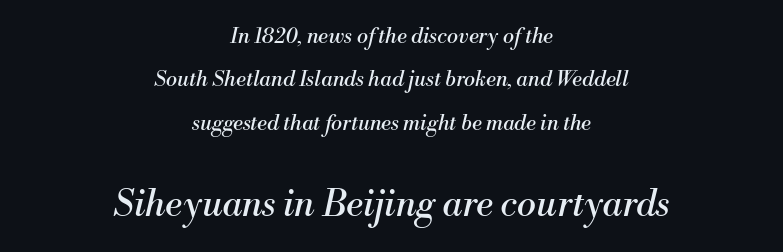
{"serif": "yes", "italic": "yes", "lean": "right", "slant_degrees": 13, "bold": "no", "weight": "regular", "width": "normal", "stroke_contrast": "medium", "x_height": "small", "monospaced": "no", "underline": "no", "align": "center", "line_spacing": "loose", "line_spacing_ratio": 2.07, "letter_spacing": "normal", "letter_spacing_em": 0.0, "larger_block": "second", "size_ratio": 1.71, "glyph_px": 36}
